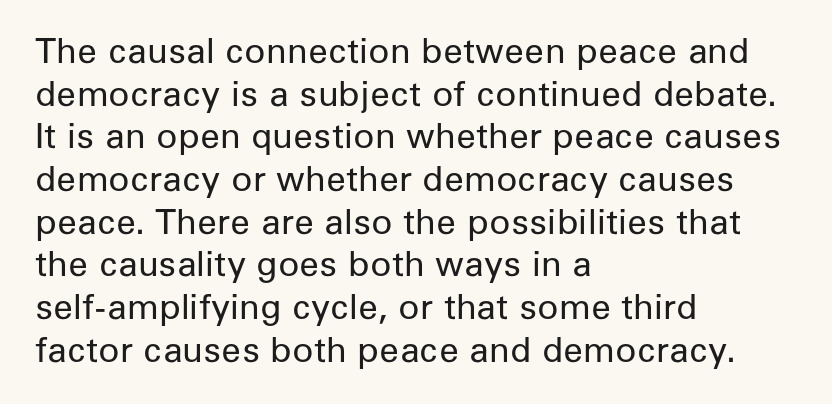
The image shows 35 px regular-weight sans-serif type, upright; set left-aligned, line spacing 1.22x, normal letter spacing, not underlined; low stroke contrast and a medium x-height.
